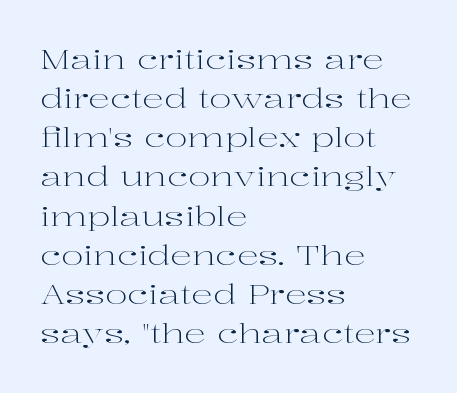
The image shows 27 px text type, upright; set left-aligned, normal line spacing (1.45x), normal letter spacing, not underlined.
